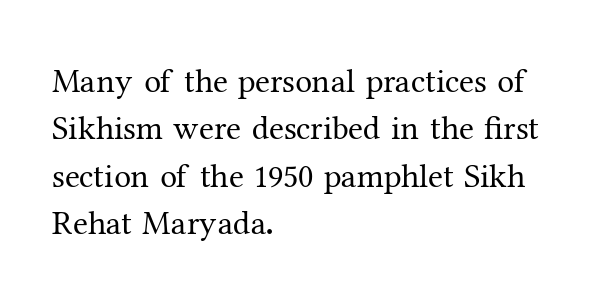
Q: Is the text bold? A: No.
Q: Is the text italic (slanted)? A: No, it is upright.
Q: Is the typeface a serif or a sans-serif typeface? A: Serif.
Q: Is the text underlined? A: No.
Q: How is the paragraph aligned? A: Left-aligned.
Q: Is the spacing between letters normal or unusually wide? A: Normal.
Q: Is the spacing between lines tight, normal or loose? A: Normal.
Q: Width (condensed, normal, or wide)? A: Normal.
Q: Stroke contrast? A: Medium.
Q: x-height? A: Medium.
Q: Monospaced? A: No.
